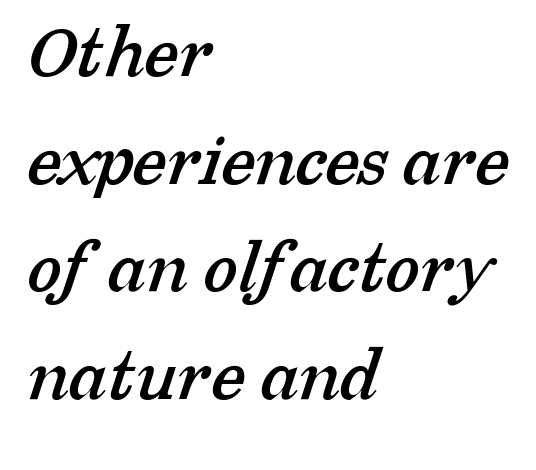
Q: Is the typeface a serif or a sans-serif typeface? A: Serif.
Q: Is the text underlined? A: No.
Q: How is the paragraph aligned? A: Left-aligned.
Q: Is the spacing between letters normal or unusually wide? A: Normal.
Q: Is the spacing between lines tight, normal or loose? A: Normal.
Q: Width (condensed, normal, or wide)? A: Normal.
Q: Stroke contrast? A: Low.
Q: x-height? A: Medium.
Q: Monospaced? A: No.
